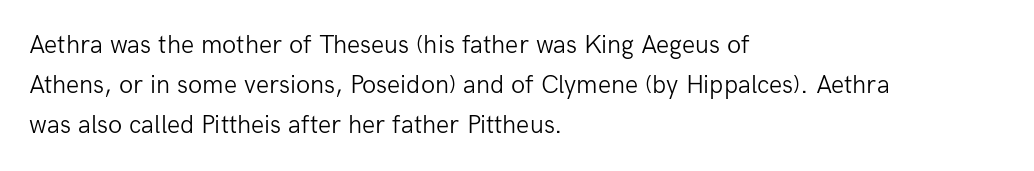
Q: Is the text bold? A: No.
Q: Is the text italic (slanted)? A: No, it is upright.
Q: Is the text underlined? A: No.
Q: How is the paragraph aligned? A: Left-aligned.
Q: Is the spacing between letters normal or unusually wide? A: Normal.
Q: Is the spacing between lines tight, normal or loose? A: Normal.
